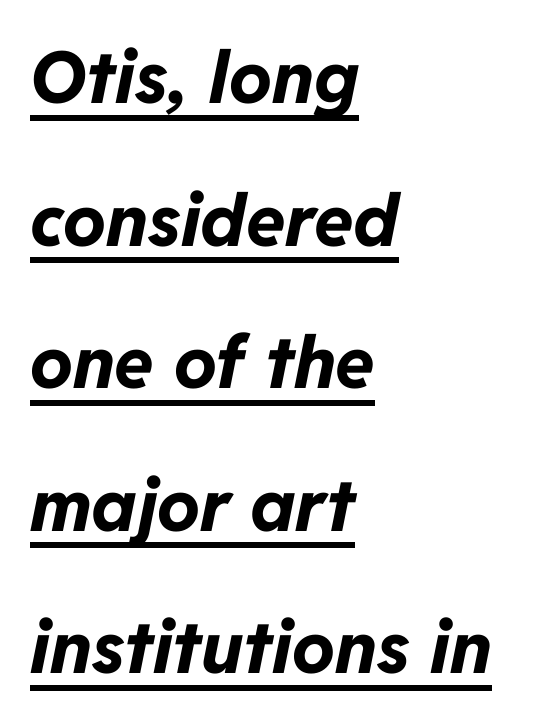
{"italic": "yes", "lean": "right", "slant_degrees": 11, "bold": "yes", "weight": "bold", "width": "normal", "stroke_contrast": "low", "x_height": "medium", "monospaced": "no", "underline": "yes", "align": "left", "line_spacing": "loose", "line_spacing_ratio": 1.98, "letter_spacing": "normal", "letter_spacing_em": 0.0, "glyph_px": 72}
